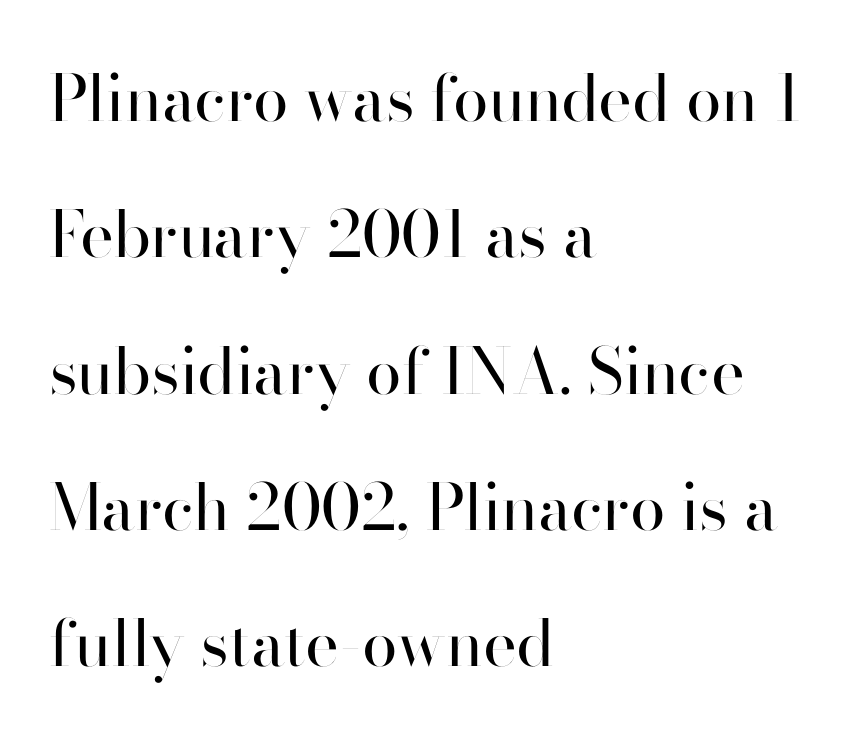
Q: Is the text bold? A: No.
Q: Is the text italic (slanted)? A: No, it is upright.
Q: Is the typeface a serif or a sans-serif typeface? A: Sans-serif.
Q: Is the text underlined? A: No.
Q: How is the paragraph aligned? A: Left-aligned.
Q: Is the spacing between letters normal or unusually wide? A: Normal.
Q: Is the spacing between lines tight, normal or loose? A: Loose.
Q: Width (condensed, normal, or wide)? A: Normal.
Q: Stroke contrast? A: High.
Q: x-height? A: Small.
Q: Monospaced? A: No.
